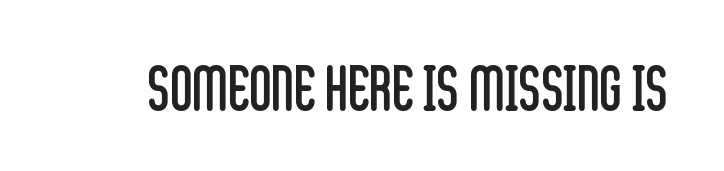
Q: Is the text bold? A: No.
Q: Is the text italic (slanted)? A: No, it is upright.
Q: Is the typeface a serif or a sans-serif typeface? A: Sans-serif.
Q: Is the text underlined? A: No.
Q: Is the spacing between letters normal or unusually wide? A: Normal.
Q: Width (condensed, normal, or wide)? A: Condensed.
Q: Stroke contrast? A: Low.
Q: x-height? A: Large.
Q: Monospaced? A: No.
